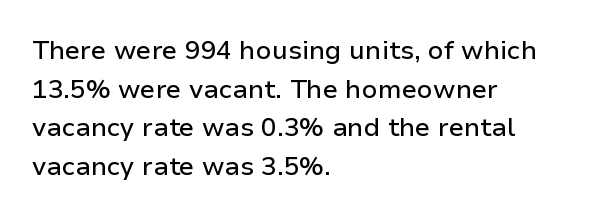
If you measured baseline to baseline, you'd find a middling distance. The line texture is even and compact thanks to regular tracking. Descender tails drop into unmarked territory. Posture: upright roman. Horizontally, the lines are justified to the leading edge only.
